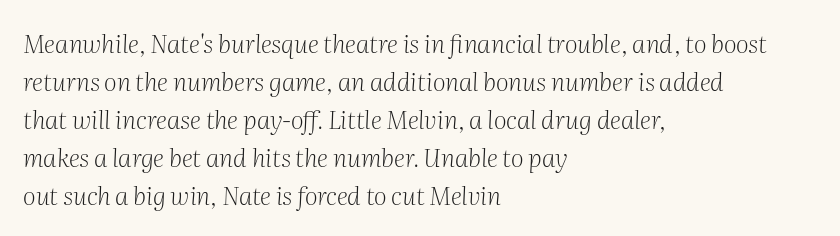
Q: Is the text bold? A: No.
Q: Is the text italic (slanted)? A: Yes, it leans right by about 2 degrees.
Q: Is the text underlined? A: No.
Q: How is the paragraph aligned? A: Left-aligned.
Q: Is the spacing between letters normal or unusually wide? A: Normal.
Q: Is the spacing between lines tight, normal or loose? A: Normal.
